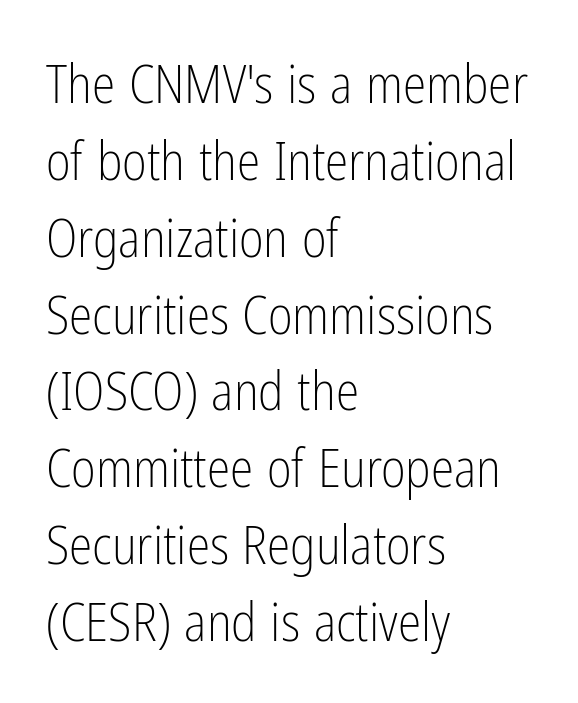
Underline: absent. The line-height multiplier appears to be the usual default. The weight would be labelled regular, book, light, or lighter still. The lettering stays uniformly vertical, giving the passage a roman look. This sample has the flowing, uneven cadence of proportional lettering. Spacing between characters is what you'd get straight out of the box.
